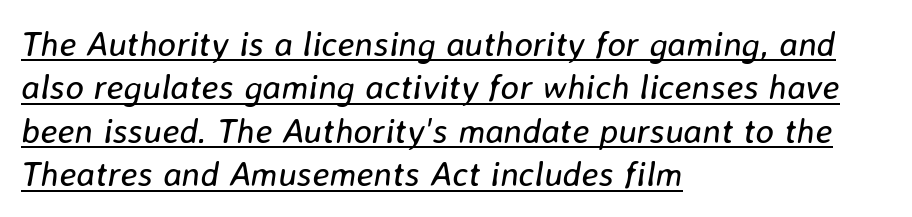
Q: Is the text bold? A: No.
Q: Is the text italic (slanted)? A: Yes, it leans right by about 8 degrees.
Q: Is the text underlined? A: Yes.
Q: How is the paragraph aligned? A: Left-aligned.
Q: Is the spacing between letters normal or unusually wide? A: Normal.
Q: Width (condensed, normal, or wide)? A: Normal.
Q: Stroke contrast? A: Low.
Q: x-height? A: Medium.
Q: Monospaced? A: No.
